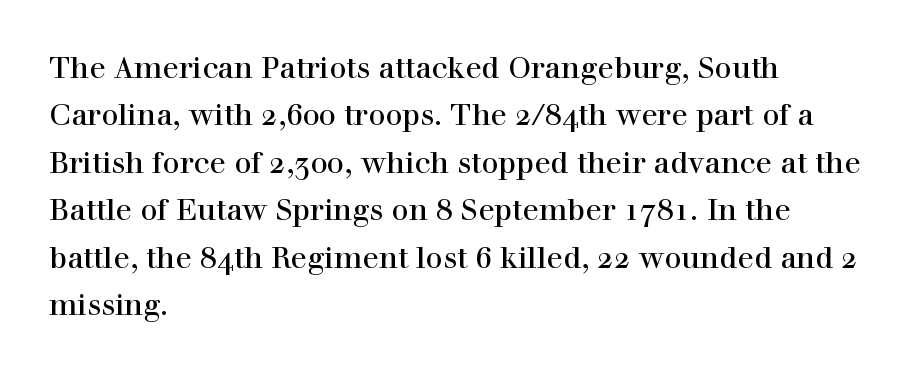
{"serif": "yes", "italic": "no", "width": "normal", "x_height": "medium", "monospaced": "no", "underline": "no", "align": "left", "line_spacing": "normal", "line_spacing_ratio": 1.58, "letter_spacing": "normal", "letter_spacing_em": 0.0, "glyph_px": 30}
